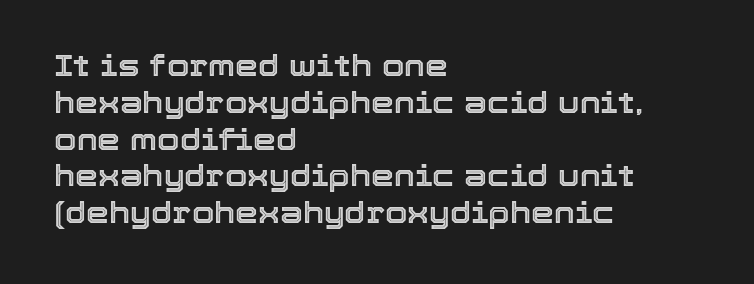
There is no visible air inserted between adjacent glyphs. Notice how descenders clear the ascenders below comfortably — that's standard leading. A bare baseline throughout the passage. Notice how the passage keeps a crisp vertical edge on the left only. The face used here is proportionally spaced, like ordinary book or web type.
